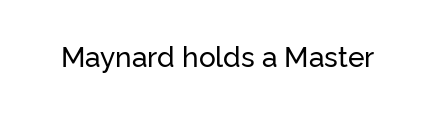
Tracking here is standard; glyphs follow each other at the usual distance. You can tell it's not italic because the verticals are truly vertical. Typographically, this falls in the sans-serif category. The letters advance in unequal steps, a hallmark of proportional type. No word sits above an underline.
